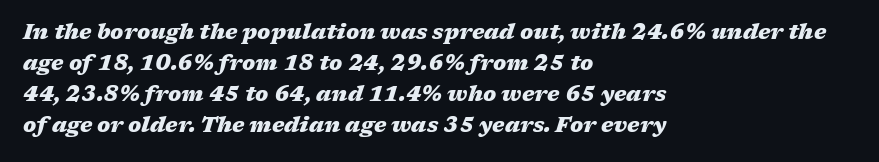
These words are printed bold, with thick strokes throughout. The text carries the slant typical of an italic or oblique font. Reading down the column, the eye jumps a familiar distance to each next line. These lines stack with their left ends in a neat column. The strip under each line holds only bare page. Short note: letters normally spaced.
